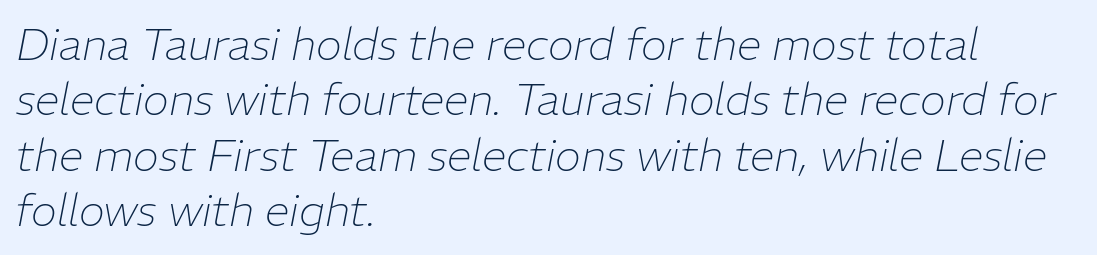
{"italic": "yes", "lean": "right", "slant_degrees": 11, "bold": "no", "weight": "thin", "width": "normal", "stroke_contrast": "low", "x_height": "medium", "monospaced": "no", "underline": "no", "align": "left", "line_spacing": "normal", "line_spacing_ratio": 1.26, "letter_spacing": "normal", "letter_spacing_em": 0.0, "glyph_px": 44}
